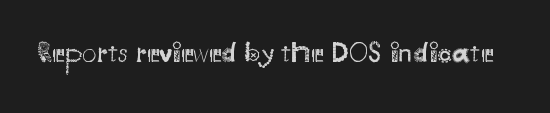
Q: Is the text bold? A: No.
Q: Is the text italic (slanted)? A: No, it is upright.
Q: Is the typeface a serif or a sans-serif typeface? A: Sans-serif.
Q: Is the text underlined? A: No.
Q: Is the spacing between letters normal or unusually wide? A: Normal.
Q: Width (condensed, normal, or wide)? A: Normal.
Q: Stroke contrast? A: Medium.
Q: x-height? A: Small.
Q: Monospaced? A: No.
